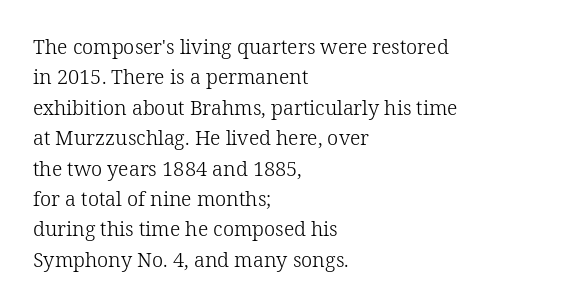
The image shows 20 px text type, upright; set left-aligned, normal line spacing (1.52x), normal letter spacing, not underlined.
